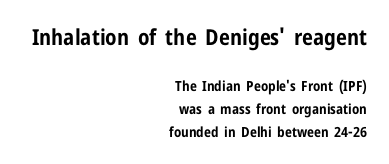
A typesetter would call this leading conventional body-copy spacing. You get the large type first, then a drop to smaller type. Caption: bold face, heavy strokes. Plain, unruled lines of type. Tracking value appears to be zero — textbook default spacing. Reading down the block, your eye finds every line finishing at a fixed right position.
